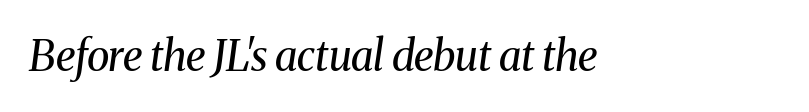
{"serif": "yes", "italic": "yes", "lean": "right", "slant_degrees": 8, "bold": "no", "weight": "regular", "width": "normal", "stroke_contrast": "medium", "x_height": "medium", "monospaced": "no", "underline": "no", "letter_spacing": "normal", "letter_spacing_em": 0.0, "glyph_px": 42}
